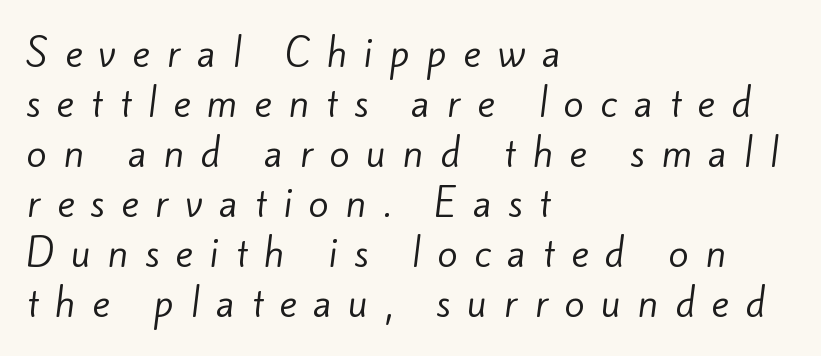
{"serif": "no", "bold": "no", "weight": "regular", "width": "normal", "stroke_contrast": "low", "x_height": "small", "monospaced": "no", "underline": "no", "align": "left", "line_spacing": "normal", "line_spacing_ratio": 1.35, "letter_spacing": "wide", "letter_spacing_em": 0.45, "glyph_px": 37}
